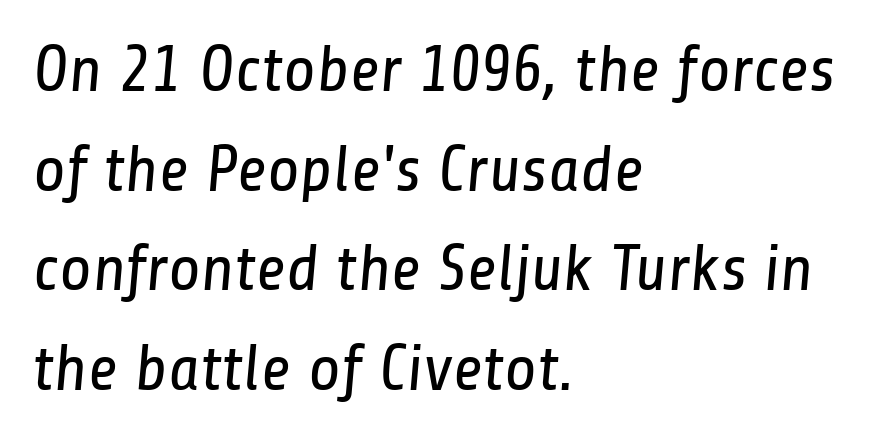
Q: Is the text bold? A: No.
Q: Is the typeface a serif or a sans-serif typeface? A: Sans-serif.
Q: Is the text underlined? A: No.
Q: How is the paragraph aligned? A: Left-aligned.
Q: Is the spacing between letters normal or unusually wide? A: Normal.
Q: Is the spacing between lines tight, normal or loose? A: Normal.
Q: Width (condensed, normal, or wide)? A: Condensed.
Q: Stroke contrast? A: Low.
Q: x-height? A: Medium.
Q: Monospaced? A: No.
